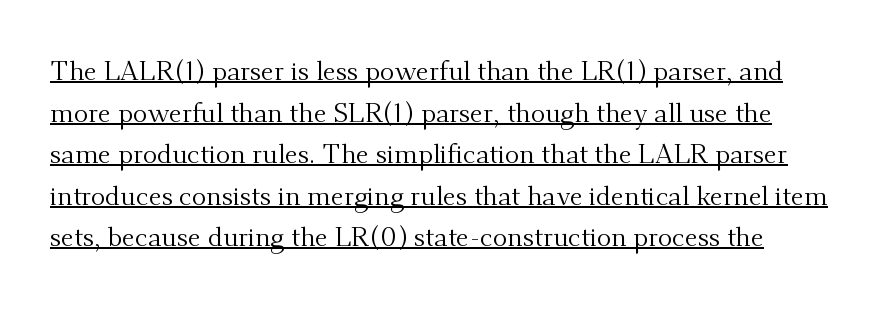
Q: Is the text bold? A: No.
Q: Is the text italic (slanted)? A: No, it is upright.
Q: Is the text underlined? A: Yes.
Q: Is the spacing between letters normal or unusually wide? A: Normal.
Q: Is the spacing between lines tight, normal or loose? A: Normal.
